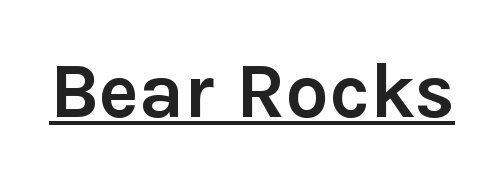
The face used here appears with an underline applied. Spacing verdict: proportional, widths tailored to each character. You can tell from the bare stems that sans-serif type was used. Tracking value appears to be zero — textbook default spacing. This is roman type, the default non-slanted kind.
